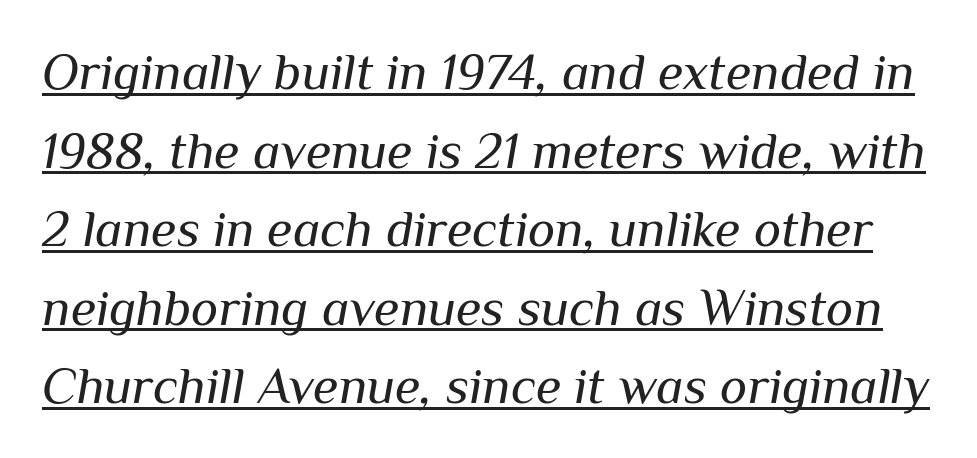
The words here are underlined. In terms of letterspacing, this is plain default setting. Compared with a typical body face, this is equally light or lighter still. Slant detected: the letters are inclined. In terms of leading, this rendering sits right in the middle.
